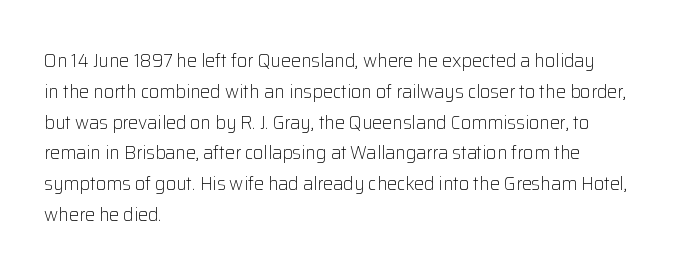
Unmarked baselines from the first word to the last. Between one letter and the next there's only the usual sliver of space. Left-aligned paragraph, ragged on the right. Compared with typical paragraphs, the rows here are spaced about the same. It's the straight-up-and-down kind of type.
